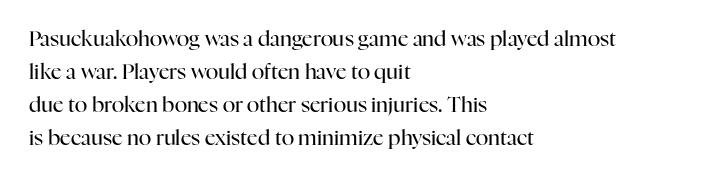
The image shows 21 px text type, upright; set left-aligned, normal line spacing (1.57x), normal letter spacing, not underlined.
